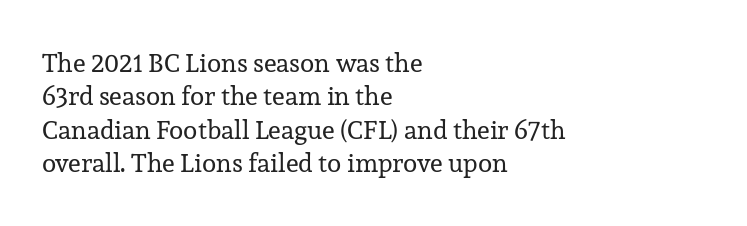
Q: Is the text bold? A: No.
Q: Is the text italic (slanted)? A: No, it is upright.
Q: Is the text underlined? A: No.
Q: How is the paragraph aligned? A: Left-aligned.
Q: Is the spacing between letters normal or unusually wide? A: Normal.
Q: Is the spacing between lines tight, normal or loose? A: Normal.
